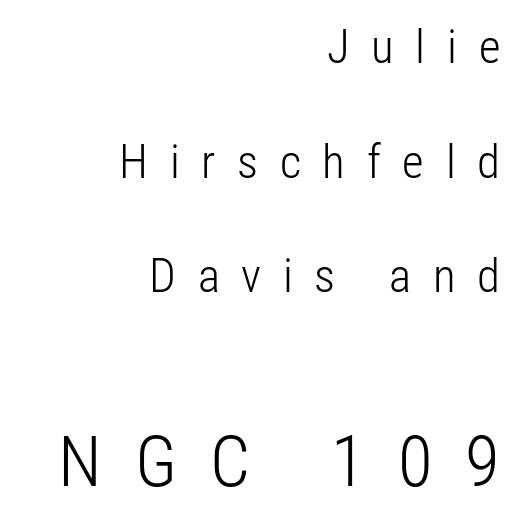
{"serif": "no", "italic": "no", "bold": "no", "weight": "light", "width": "condensed", "stroke_contrast": "low", "x_height": "medium", "monospaced": "no", "underline": "no", "align": "right", "line_spacing": "loose", "line_spacing_ratio": 2.44, "letter_spacing": "wide", "letter_spacing_em": 0.46, "larger_block": "second", "size_ratio": 1.51, "glyph_px": 71}
